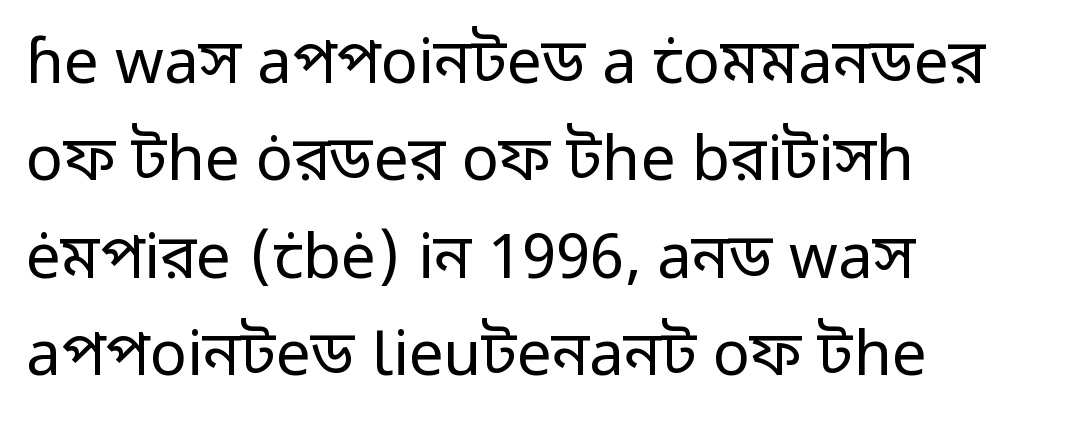
{"serif": "no", "italic": "no", "bold": "no", "weight": "regular", "width": "normal", "stroke_contrast": "low", "x_height": "medium", "monospaced": "no", "underline": "no", "align": "left", "line_spacing": "normal", "line_spacing_ratio": 1.57, "letter_spacing": "normal", "letter_spacing_em": 0.0, "glyph_px": 62}
